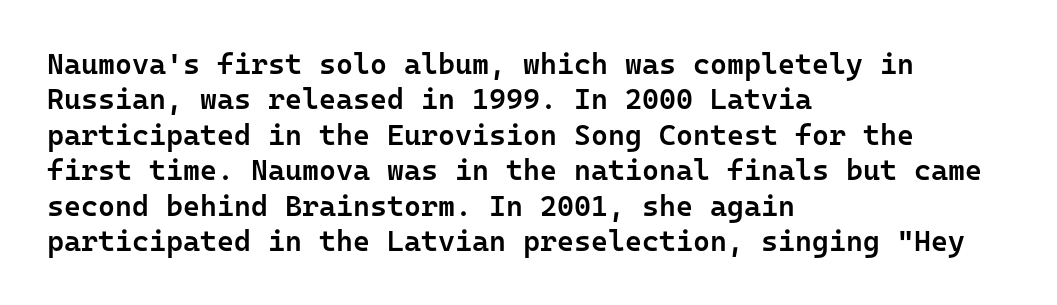
The gaps between neighbouring characters are ordinary and unremarkable. Italic? Not at all — the glyphs are vertical. No word sits above an underline. The typesetting leans somewhat heavy: a semibold. Compared with a centered layout, this one pins lines to the left instead.
